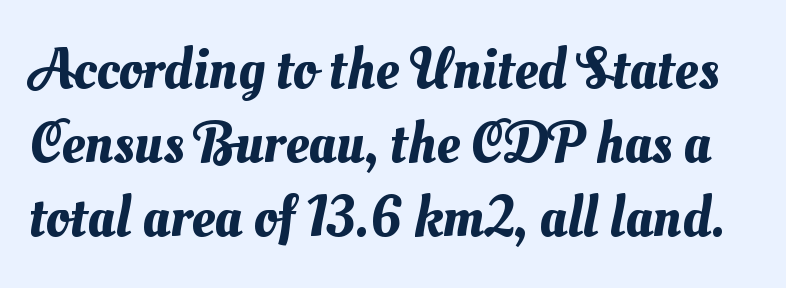
The image shows 58 px text type; set normal line spacing (1.28x), normal letter spacing, not underlined; medium stroke contrast and a small x-height.
